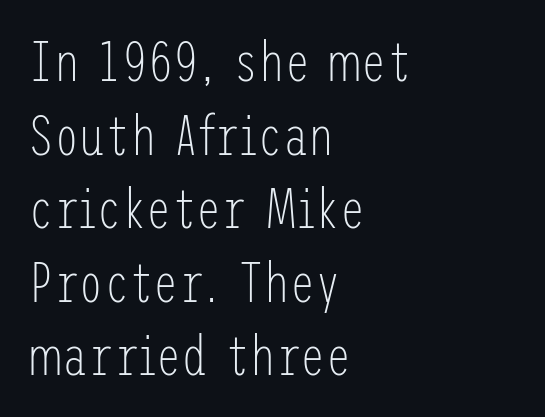
Q: Is the text bold? A: No.
Q: Is the text italic (slanted)? A: No, it is upright.
Q: Is the typeface a serif or a sans-serif typeface? A: Sans-serif.
Q: Is the text underlined? A: No.
Q: How is the paragraph aligned? A: Left-aligned.
Q: Is the spacing between letters normal or unusually wide? A: Normal.
Q: Is the spacing between lines tight, normal or loose? A: Normal.
Q: Width (condensed, normal, or wide)? A: Condensed.
Q: Stroke contrast? A: Low.
Q: x-height? A: Medium.
